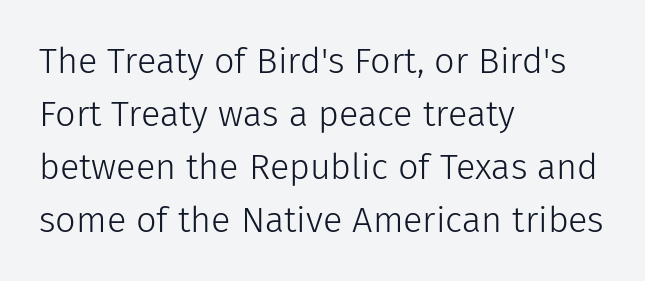
{"serif": "no", "italic": "no", "bold": "no", "weight": "light", "width": "normal", "stroke_contrast": "low", "x_height": "medium", "monospaced": "no", "underline": "no", "align": "left", "line_spacing": "normal", "line_spacing_ratio": 1.47, "letter_spacing": "normal", "letter_spacing_em": 0.0, "glyph_px": 36}
